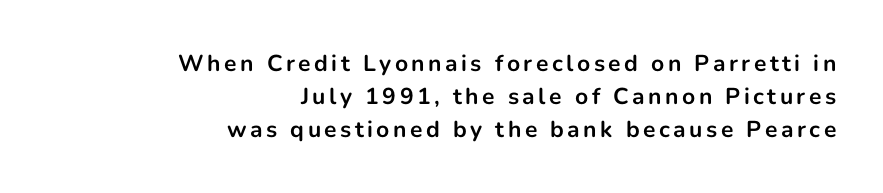
Letters rest on an invisible, unmarked baseline. The ragged edge is on the left, which tells us the setting is flush right. Interline gaps are of average width in this sample. A dark, heavy texture on the line: the type is bold.
